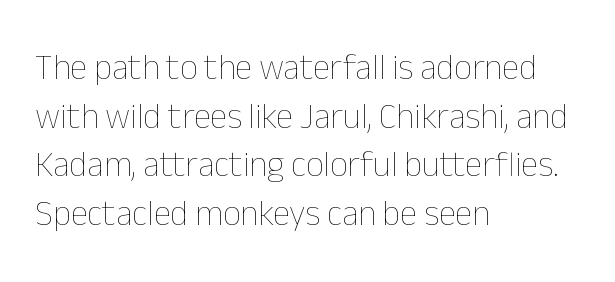
The image shows 35 px thin type, upright; set left-aligned, normal line spacing (1.39x), normal letter spacing, not underlined; low stroke contrast and a medium x-height.
